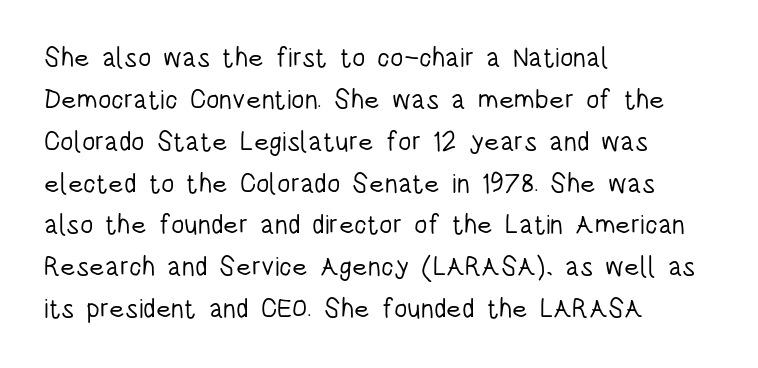
{"italic": "no", "bold": "no", "underline": "no", "align": "left", "line_spacing": "normal", "line_spacing_ratio": 1.55, "letter_spacing": "normal", "letter_spacing_em": 0.0, "glyph_px": 27}
